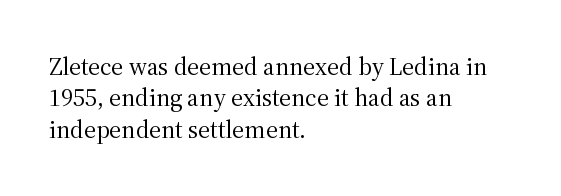
The image shows 25 px text type, upright; set left-aligned, normal line spacing (1.26x), normal letter spacing, not underlined.
